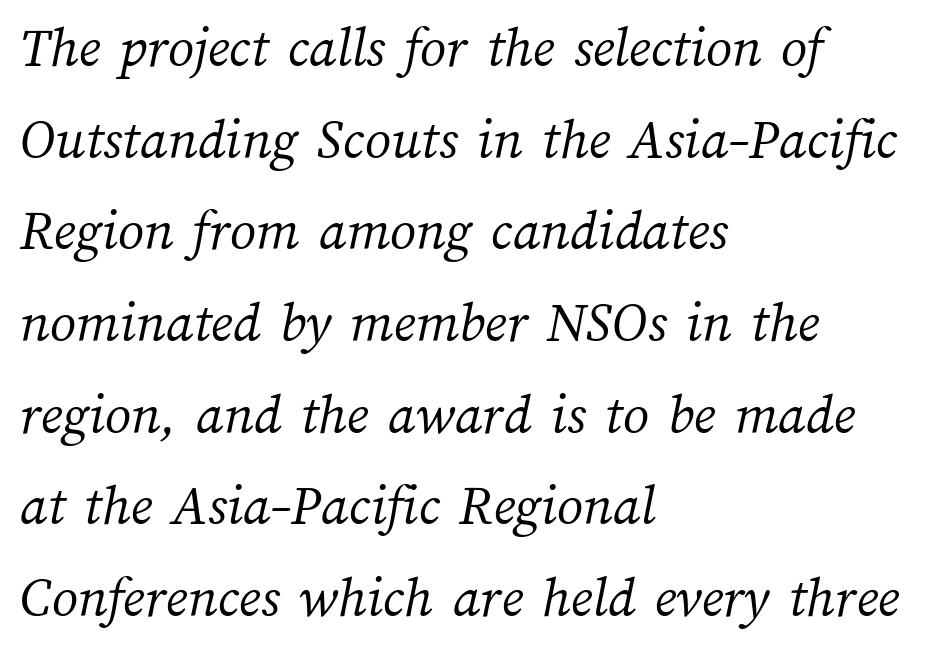
{"bold": "no", "weight": "light", "width": "normal", "stroke_contrast": "medium", "x_height": "medium", "monospaced": "no", "underline": "no", "align": "left", "line_spacing": "normal", "line_spacing_ratio": 1.58, "letter_spacing": "normal", "letter_spacing_em": 0.0, "glyph_px": 58}
